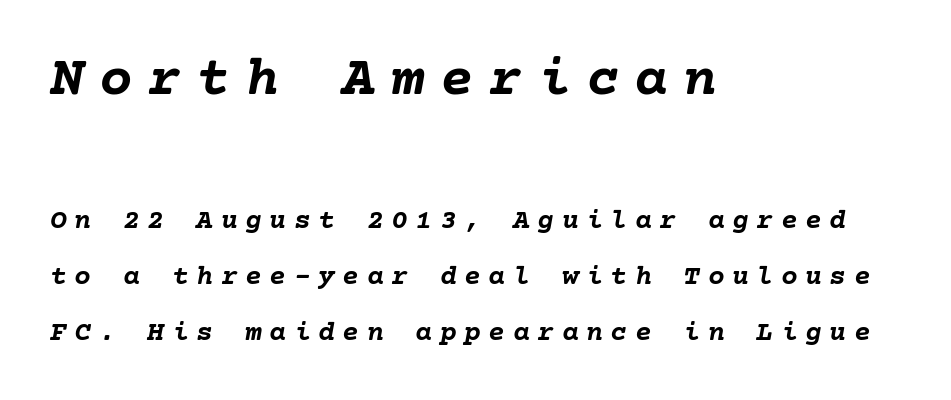
One-word summary of the alignment: left. In this sample the first text group is rendered at the bigger scale. Just letters on the line, the space beneath them empty. The rendering uses a large line-height, opening up the rows. Display-style spreading of the glyphs; the letterfit is very open. Italic: yes, the glyphs are oblique.
